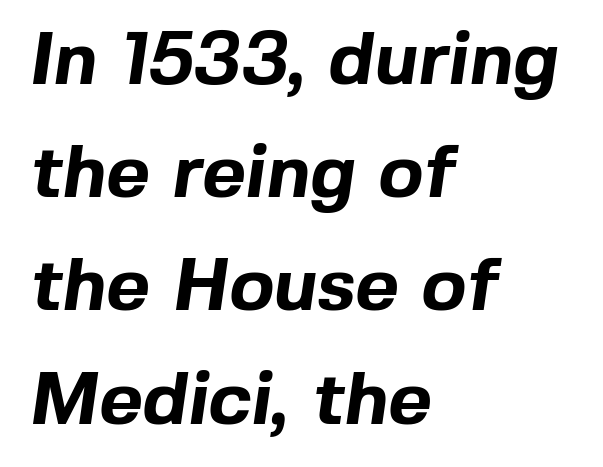
The image shows 75 px bold sans-serif type; set left-aligned, normal line spacing (1.51x), normal letter spacing, not underlined; a medium x-height.
